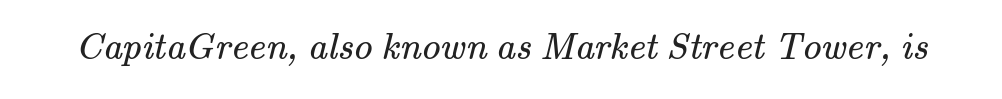
The image shows 38 px regular-weight serif type; set normal letter spacing, not underlined; medium stroke contrast and a small x-height.
